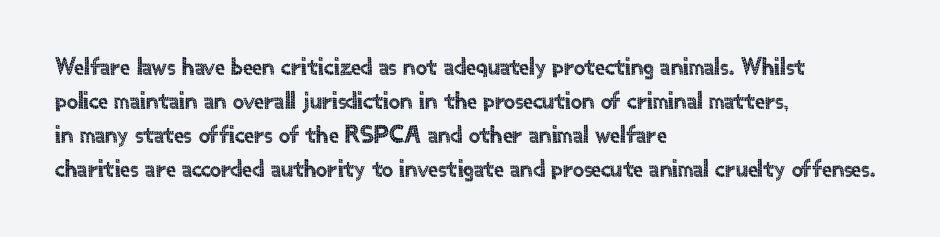
The image shows 25 px text type, upright; set left-aligned, normal line spacing (1.36x), normal letter spacing, not underlined.
